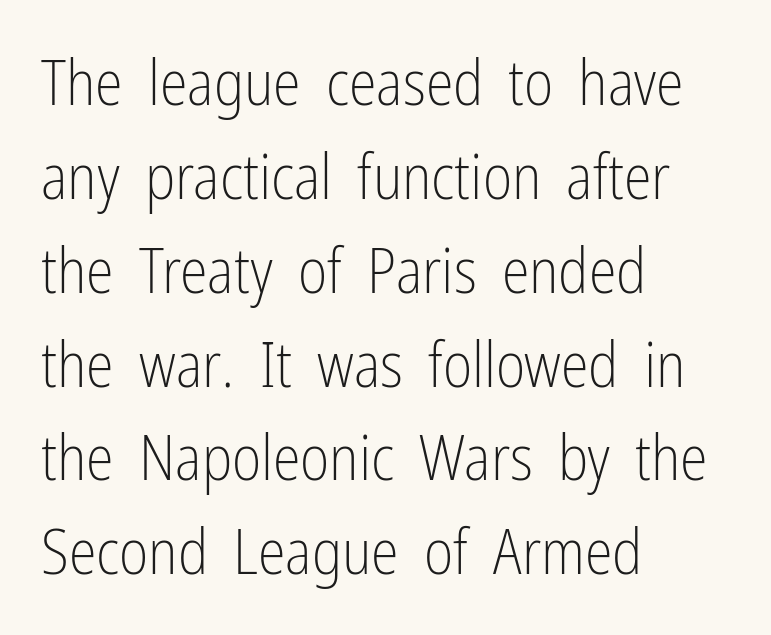
The image shows 63 px light, condensed sans-serif type, upright; set left-aligned, normal line spacing (1.49x), normal letter spacing, not underlined; low stroke contrast and a medium x-height.
